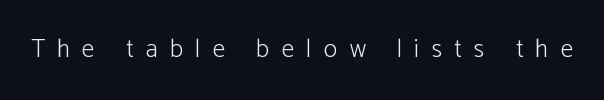
{"italic": "no", "bold": "no", "underline": "no", "letter_spacing": "wide", "letter_spacing_em": 0.5, "glyph_px": 25}
